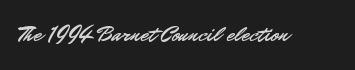
Short note: letters normally spaced. Lines of text with bare space underneath.
